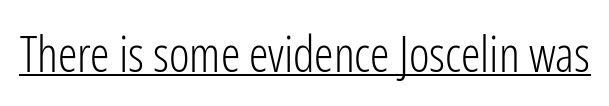
Serif or sans? Sans — the stroke terminals are bare. Is there any slant? The stems are plumb. Glyph-to-glyph distance matches everyday printed text. Letters have the restrained weight of plain body copy at most. A typesetter would call this proportional, since set widths differ per character.
